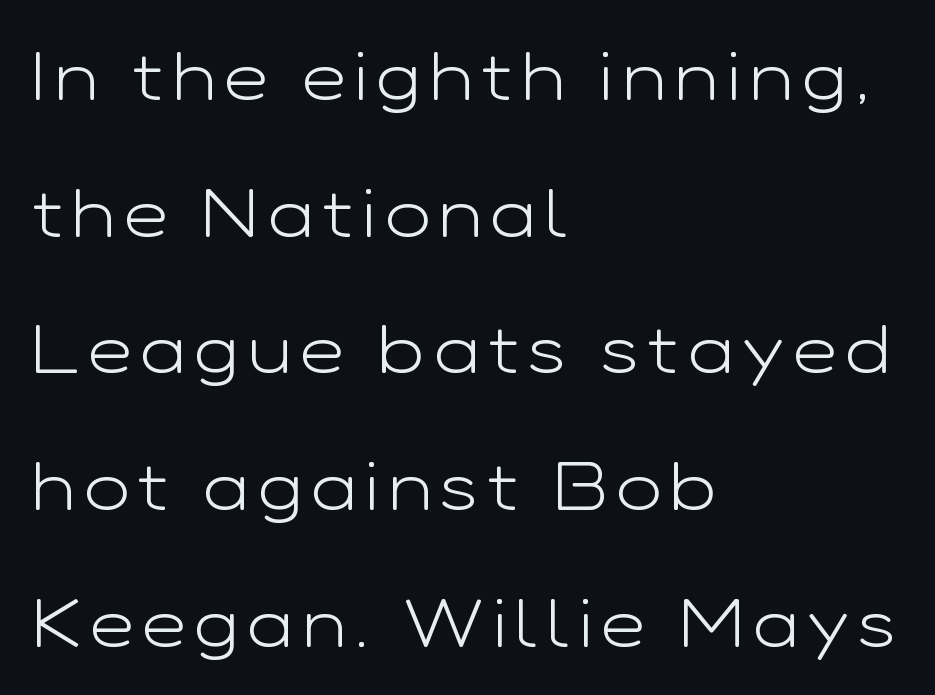
Q: Is the text bold? A: No.
Q: Is the text italic (slanted)? A: No, it is upright.
Q: Is the typeface a serif or a sans-serif typeface? A: Sans-serif.
Q: Is the text underlined? A: No.
Q: How is the paragraph aligned? A: Left-aligned.
Q: Is the spacing between lines tight, normal or loose? A: Loose.
Q: Width (condensed, normal, or wide)? A: Wide.
Q: Stroke contrast? A: Low.
Q: x-height? A: Medium.
Q: Monospaced? A: No.
